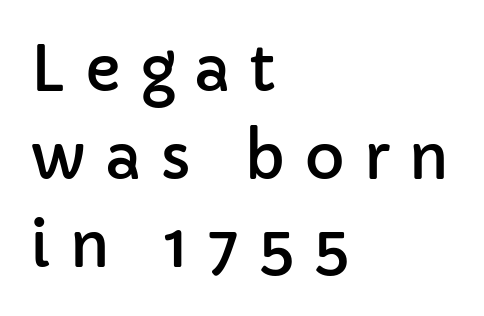
The image shows 62 px sans-serif type, upright; set left-aligned, normal line spacing (1.42x), unusually wide letter spacing (+0.3 em), not underlined; low stroke contrast and a medium x-height.
